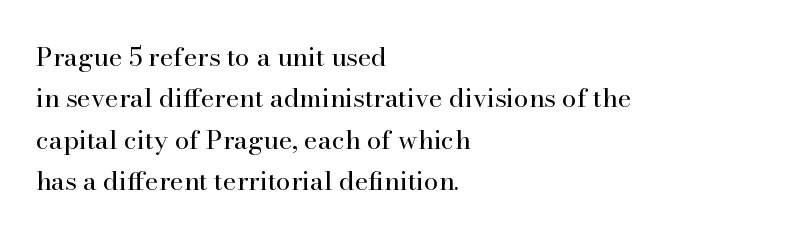
The image shows 26 px text type, upright; set left-aligned, normal line spacing (1.59x), normal letter spacing, not underlined.
